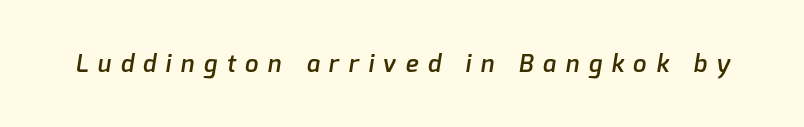
This rendering widens character spacing well past its baseline value. The passage shown is semibold, sitting just below true bold. Just letters on the line, the space beneath them empty.
